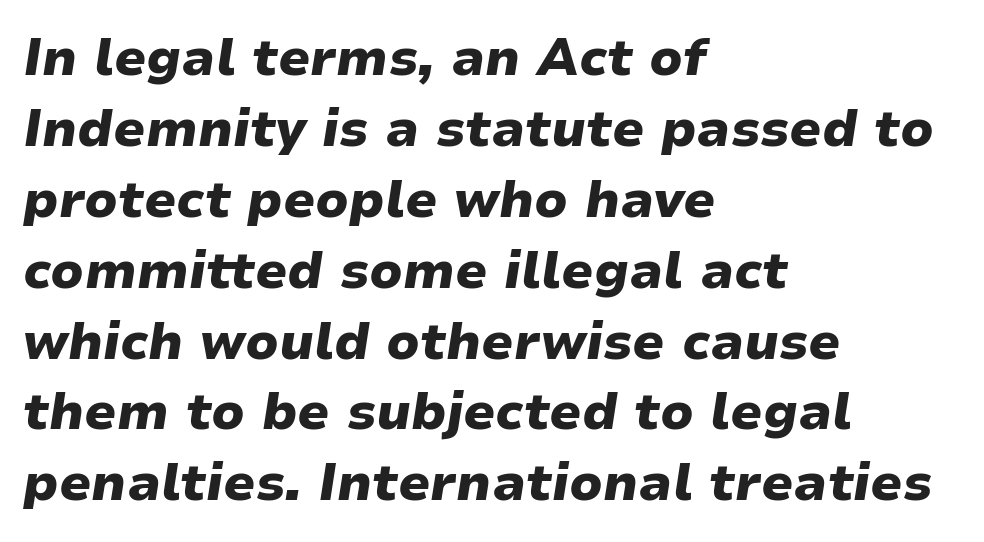
{"italic": "yes", "lean": "right", "slant_degrees": 9, "bold": "yes", "weight": "heavy", "width": "wide", "stroke_contrast": "low", "x_height": "medium", "monospaced": "no", "underline": "no", "align": "left", "line_spacing": "normal", "line_spacing_ratio": 1.39, "letter_spacing": "normal", "letter_spacing_em": 0.0, "glyph_px": 51}
